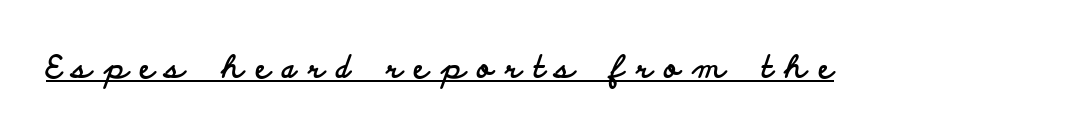
Q: Is the text bold? A: Yes.
Q: Is the text italic (slanted)? A: Yes.
Q: Is the typeface a serif or a sans-serif typeface? A: Sans-serif.
Q: Is the text underlined? A: Yes.
Q: Is the spacing between letters normal or unusually wide? A: Unusually wide.
Q: Width (condensed, normal, or wide)? A: Wide.
Q: Stroke contrast? A: Low.
Q: x-height? A: Small.
Q: Monospaced? A: No.
